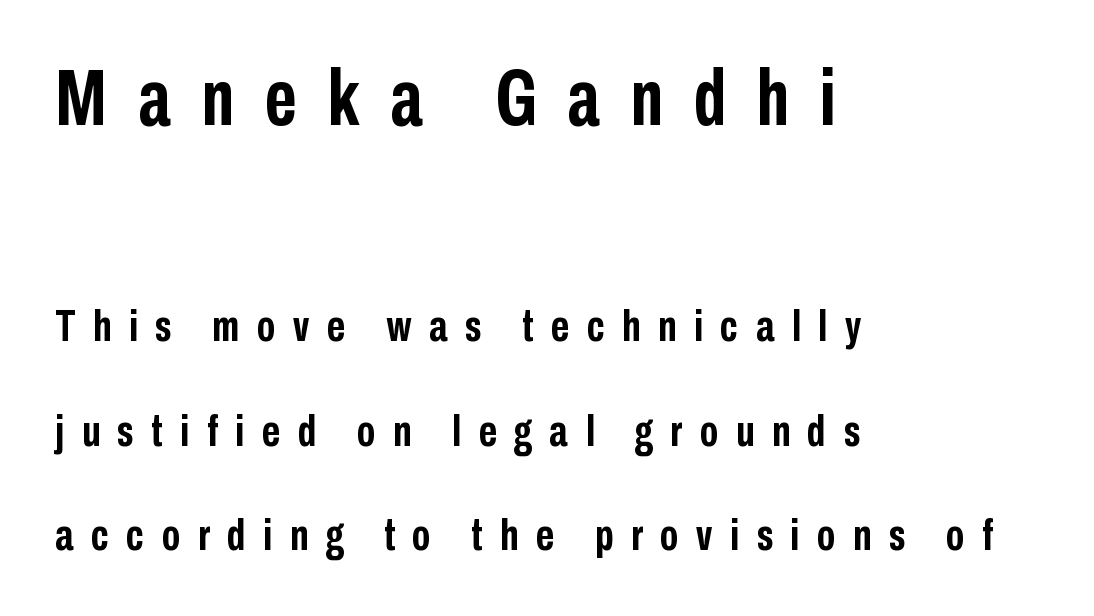
The image shows 79 px semibold, condensed sans-serif type, upright; set left-aligned, loose line spacing (2.32x), unusually wide letter spacing (+0.39 em), not underlined; the first (top) block is 1.76x larger; low stroke contrast and a medium x-height.
